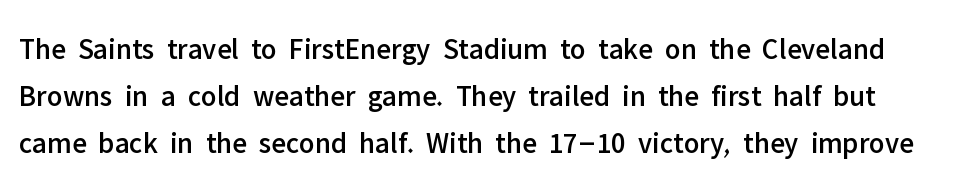
Q: Is the text italic (slanted)? A: No, it is upright.
Q: Is the typeface a serif or a sans-serif typeface? A: Sans-serif.
Q: Is the text underlined? A: No.
Q: Is the spacing between letters normal or unusually wide? A: Normal.
Q: Is the spacing between lines tight, normal or loose? A: Normal.
Q: Width (condensed, normal, or wide)? A: Normal.
Q: Stroke contrast? A: Low.
Q: x-height? A: Medium.
Q: Monospaced? A: No.
